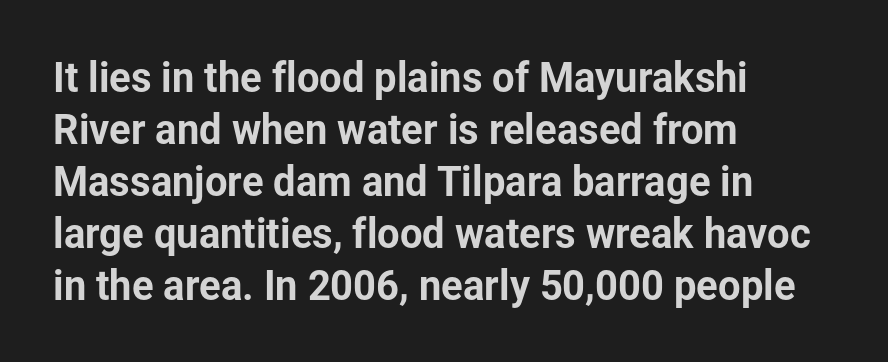
Q: Is the text italic (slanted)? A: No, it is upright.
Q: Is the typeface a serif or a sans-serif typeface? A: Sans-serif.
Q: Is the text underlined? A: No.
Q: How is the paragraph aligned? A: Left-aligned.
Q: Is the spacing between letters normal or unusually wide? A: Normal.
Q: Is the spacing between lines tight, normal or loose? A: Normal.
Q: Width (condensed, normal, or wide)? A: Normal.
Q: Stroke contrast? A: Low.
Q: x-height? A: Medium.
Q: Monospaced? A: No.
